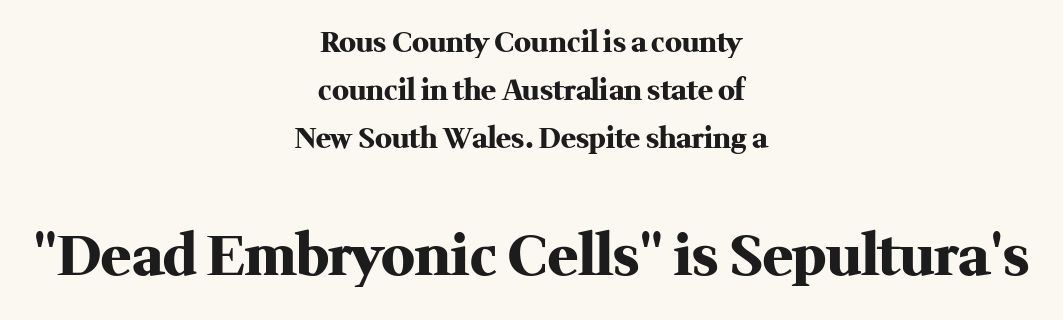
Q: Is the text bold? A: Yes.
Q: Is the text italic (slanted)? A: No, it is upright.
Q: Is the typeface a serif or a sans-serif typeface? A: Serif.
Q: Is the text underlined? A: No.
Q: How is the paragraph aligned? A: Centered.
Q: Is the spacing between letters normal or unusually wide? A: Normal.
Q: Which block of text is set in a larger size, the first (top) or the second (bottom)? A: The second (bottom) one.
Q: Width (condensed, normal, or wide)? A: Normal.
Q: Stroke contrast? A: Medium.
Q: x-height? A: Medium.
Q: Monospaced? A: No.
